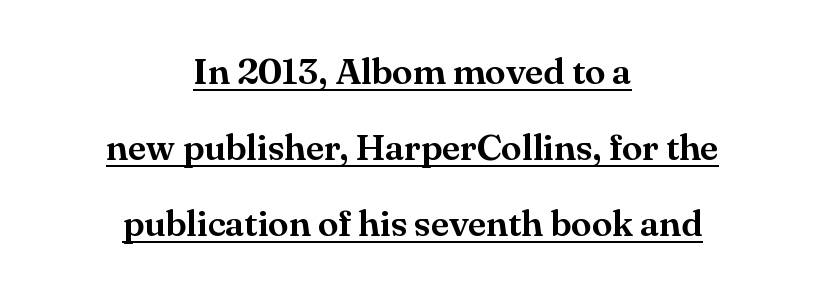
{"serif": "yes", "italic": "no", "width": "normal", "stroke_contrast": "medium", "x_height": "small", "monospaced": "no", "underline": "yes", "align": "center", "line_spacing": "loose", "line_spacing_ratio": 2.06, "letter_spacing": "normal", "letter_spacing_em": 0.0, "glyph_px": 37}
